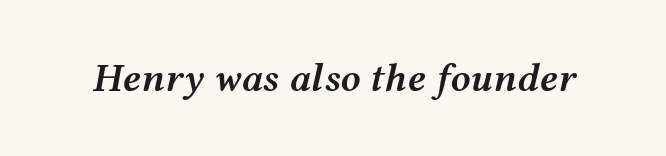
Q: Is the text bold? A: Semi-bold.
Q: Is the text italic (slanted)? A: Yes, it leans right by about 12 degrees.
Q: Is the text underlined? A: No.
Q: Is the spacing between letters normal or unusually wide? A: Normal.
Q: Width (condensed, normal, or wide)? A: Wide.
Q: Stroke contrast? A: Medium.
Q: x-height? A: Medium.
Q: Monospaced? A: No.
